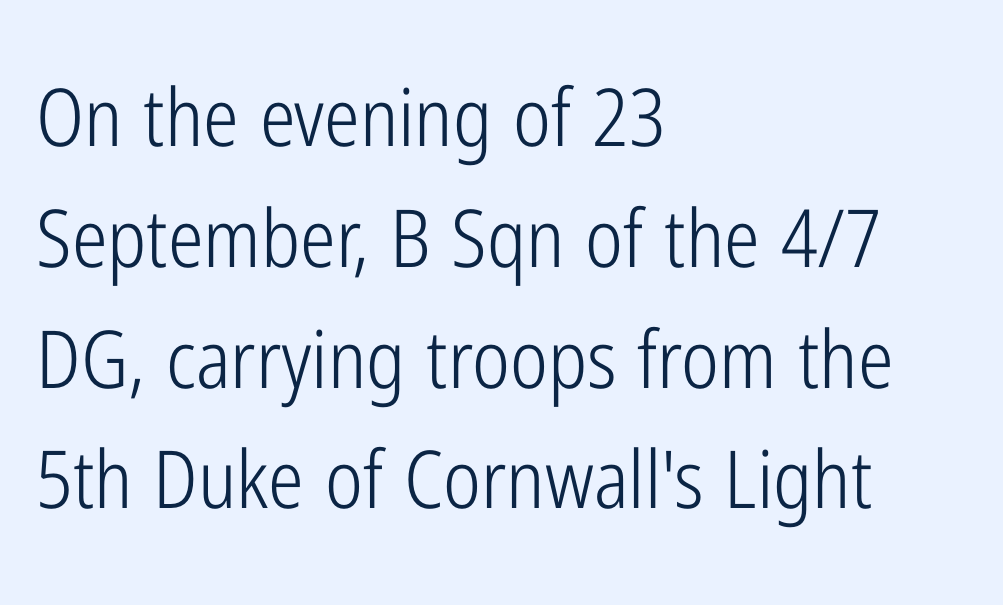
Q: Is the text bold? A: No.
Q: Is the text italic (slanted)? A: No, it is upright.
Q: Is the typeface a serif or a sans-serif typeface? A: Sans-serif.
Q: Is the text underlined? A: No.
Q: How is the paragraph aligned? A: Left-aligned.
Q: Is the spacing between letters normal or unusually wide? A: Normal.
Q: Is the spacing between lines tight, normal or loose? A: Normal.
Q: Width (condensed, normal, or wide)? A: Condensed.
Q: Stroke contrast? A: Low.
Q: x-height? A: Medium.
Q: Monospaced? A: No.
